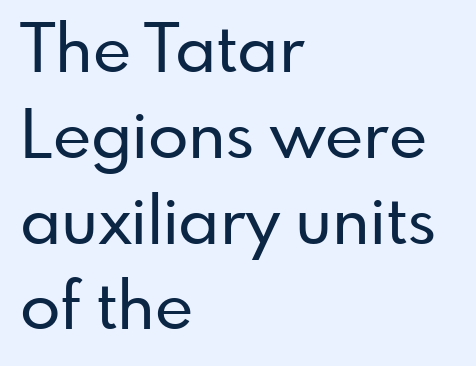
{"serif": "no", "italic": "no", "width": "normal", "stroke_contrast": "low", "x_height": "small", "monospaced": "no", "underline": "no", "align": "left", "line_spacing": "normal", "line_spacing_ratio": 1.3, "letter_spacing": "normal", "letter_spacing_em": 0.0, "glyph_px": 66}
